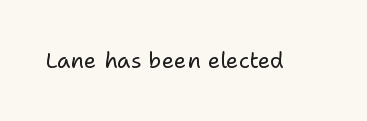
{"italic": "no", "bold": "no", "underline": "no", "letter_spacing": "normal", "letter_spacing_em": 0.0, "glyph_px": 22}
